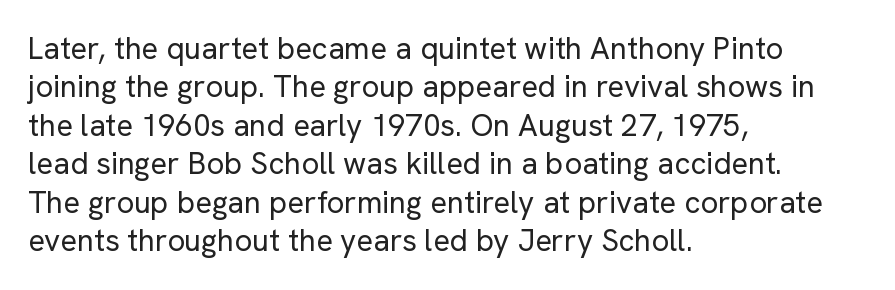
{"serif": "no", "italic": "no", "bold": "no", "weight": "regular", "width": "normal", "stroke_contrast": "low", "x_height": "medium", "monospaced": "no", "underline": "no", "align": "left", "line_spacing_ratio": 1.24, "letter_spacing": "normal", "letter_spacing_em": 0.0, "glyph_px": 31}
